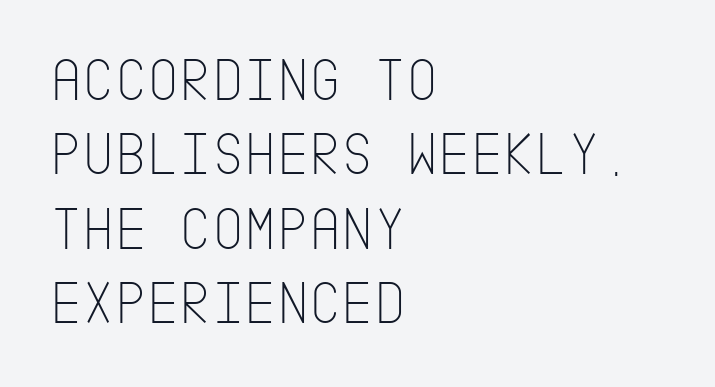
Q: Is the text bold? A: No.
Q: Is the text italic (slanted)? A: No, it is upright.
Q: Is the typeface a serif or a sans-serif typeface? A: Sans-serif.
Q: Is the text underlined? A: No.
Q: How is the paragraph aligned? A: Left-aligned.
Q: Is the spacing between letters normal or unusually wide? A: Normal.
Q: Width (condensed, normal, or wide)? A: Condensed.
Q: Stroke contrast? A: Low.
Q: x-height? A: Large.
